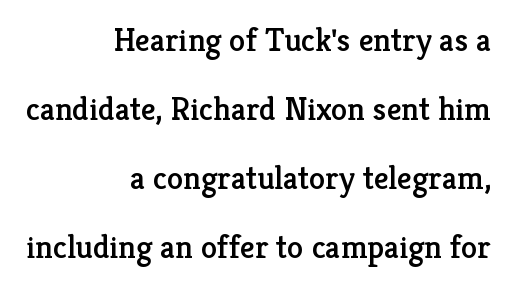
The image shows 33 px serif type, upright; set right-aligned, loose line spacing (2.09x), normal letter spacing, not underlined; low stroke contrast and a medium x-height.
